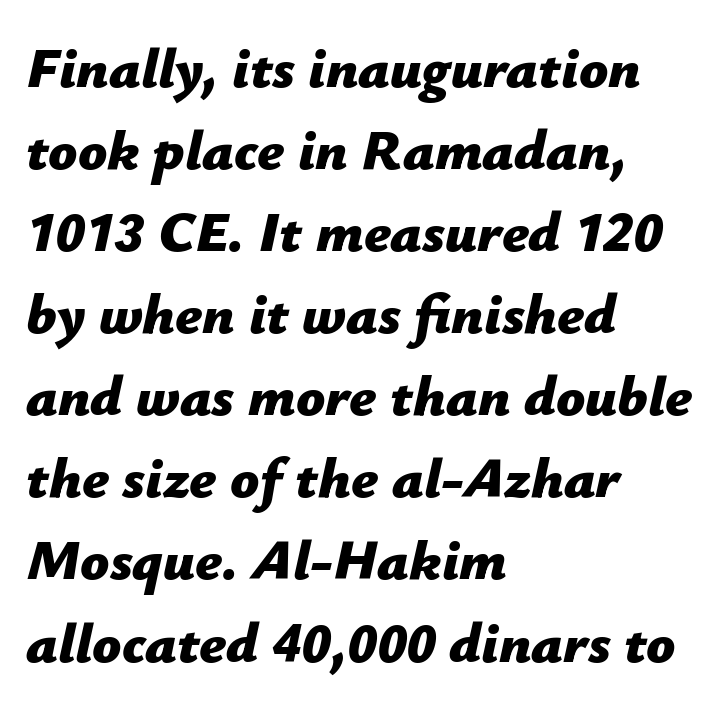
Q: Is the text bold? A: Yes.
Q: Is the text italic (slanted)? A: Yes, it leans right by about 12 degrees.
Q: Is the text underlined? A: No.
Q: How is the paragraph aligned? A: Left-aligned.
Q: Is the spacing between letters normal or unusually wide? A: Normal.
Q: Is the spacing between lines tight, normal or loose? A: Normal.
Q: Width (condensed, normal, or wide)? A: Normal.
Q: Stroke contrast? A: Low.
Q: x-height? A: Medium.
Q: Monospaced? A: No.
